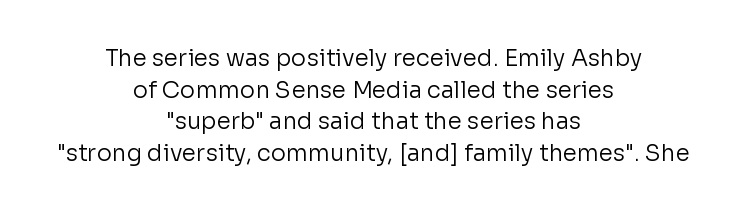
The characters are drawn with everyday or finer stroke widths. The passage shown is not underscored anywhere. Quick note: interline space is typical. Line starts and ends both wander, symmetrically. It's the straight-up-and-down kind of type. Compared with typical body copy, the letter spacing here is the same.
